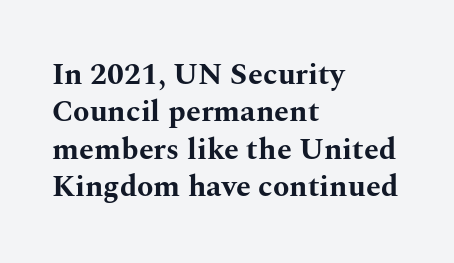
{"serif": "yes", "italic": "no", "bold": "yes", "weight": "bold", "width": "wide", "stroke_contrast": "medium", "x_height": "medium", "monospaced": "no", "underline": "no", "align": "left", "line_spacing": "normal", "line_spacing_ratio": 1.25, "letter_spacing": "normal", "letter_spacing_em": 0.0, "glyph_px": 30}
